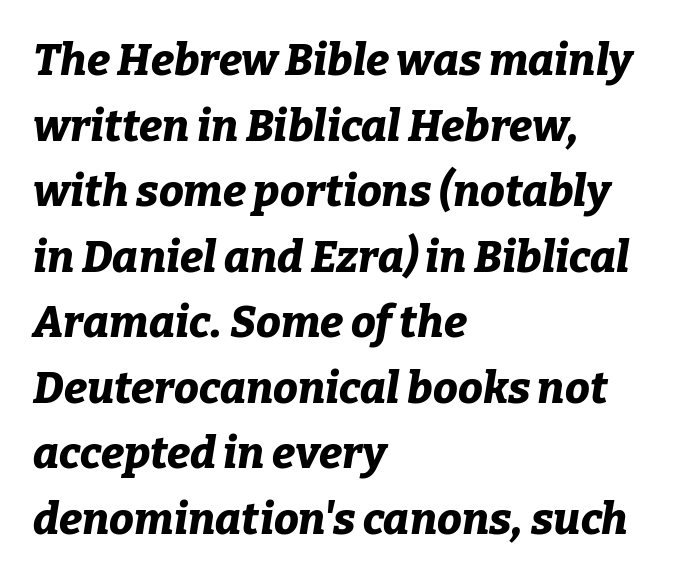
Q: Is the text bold? A: Yes.
Q: Is the text italic (slanted)? A: Yes, it leans right by about 9 degrees.
Q: Is the text underlined? A: No.
Q: How is the paragraph aligned? A: Left-aligned.
Q: Is the spacing between letters normal or unusually wide? A: Normal.
Q: Is the spacing between lines tight, normal or loose? A: Normal.
Q: Width (condensed, normal, or wide)? A: Normal.
Q: Stroke contrast? A: Low.
Q: x-height? A: Medium.
Q: Monospaced? A: No.
